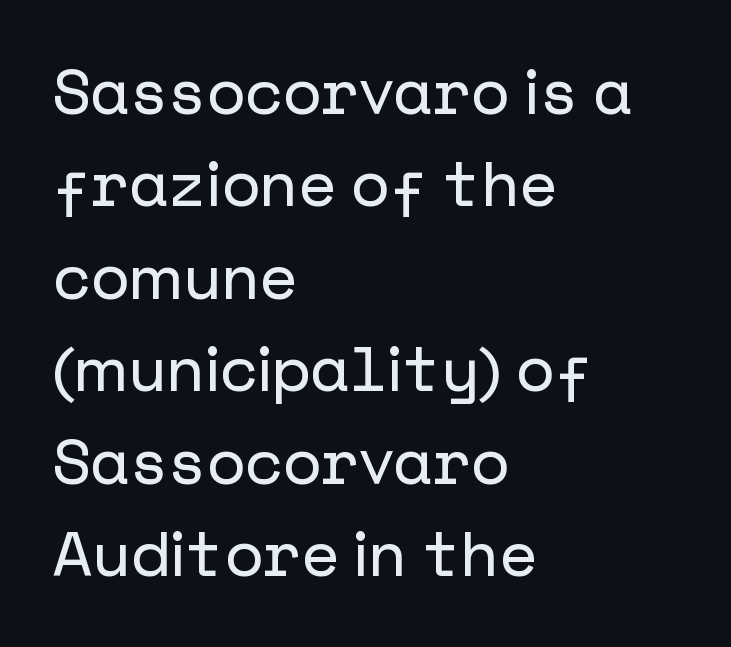
The image shows 62 px sans-serif type, upright; set left-aligned, normal line spacing (1.49x), normal letter spacing, not underlined; low stroke contrast and a medium x-height.
